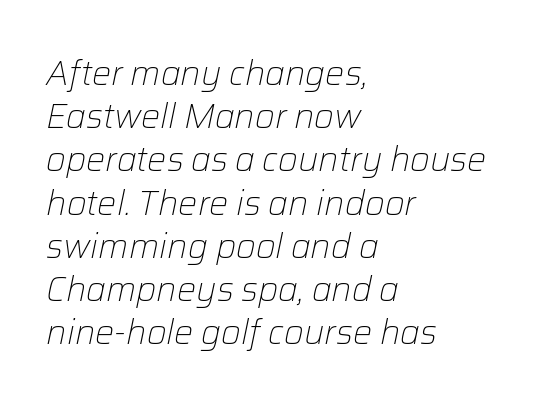
{"italic": "yes", "lean": "right", "slant_degrees": 12, "bold": "no", "weight": "light", "width": "normal", "stroke_contrast": "low", "x_height": "medium", "monospaced": "no", "underline": "no", "align": "left", "line_spacing": "normal", "line_spacing_ratio": 1.27, "letter_spacing": "normal", "letter_spacing_em": 0.0, "glyph_px": 34}
